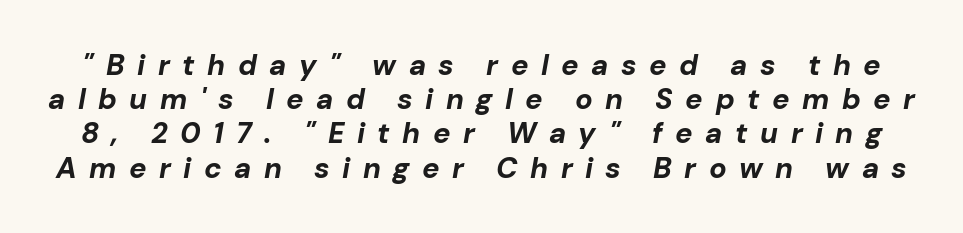
{"italic": "yes", "lean": "right", "slant_degrees": 10, "bold": "yes", "weight": "bold", "width": "normal", "stroke_contrast": "low", "x_height": "medium", "monospaced": "no", "underline": "no", "line_spacing_ratio": 1.18, "letter_spacing": "wide", "letter_spacing_em": 0.43, "glyph_px": 29}
